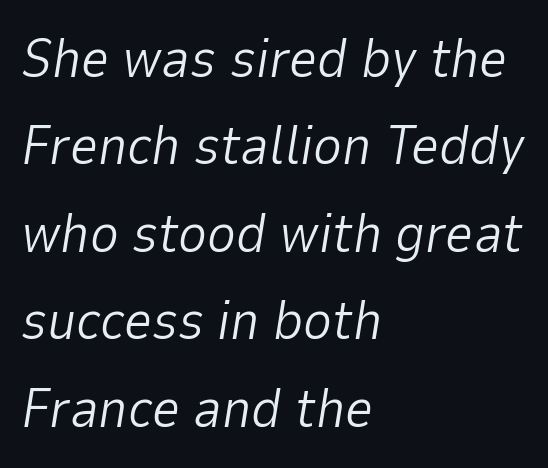
Caption: standard tracking, unaltered. Notice how the passage keeps a crisp vertical edge on the left only. The lettering tilts uniformly, giving the passage an italic look. The passage shown is not bold in any degree. Is this a fixed-width face? No — the glyphs have proportional, varying widths. Line spacing here is normal.
